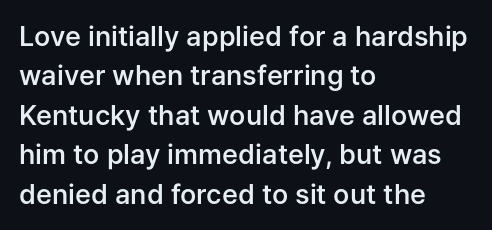
{"italic": "no", "bold": "semi", "underline": "no", "align": "left", "line_spacing": "normal", "line_spacing_ratio": 1.46, "letter_spacing": "normal", "letter_spacing_em": 0.0, "glyph_px": 27}
